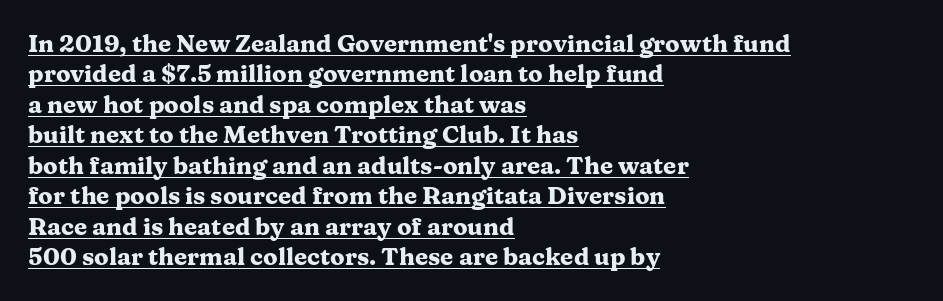
{"italic": "no", "bold": "yes", "underline": "yes", "align": "left", "line_spacing": "normal", "line_spacing_ratio": 1.27, "letter_spacing": "normal", "letter_spacing_em": 0.0, "glyph_px": 24}
